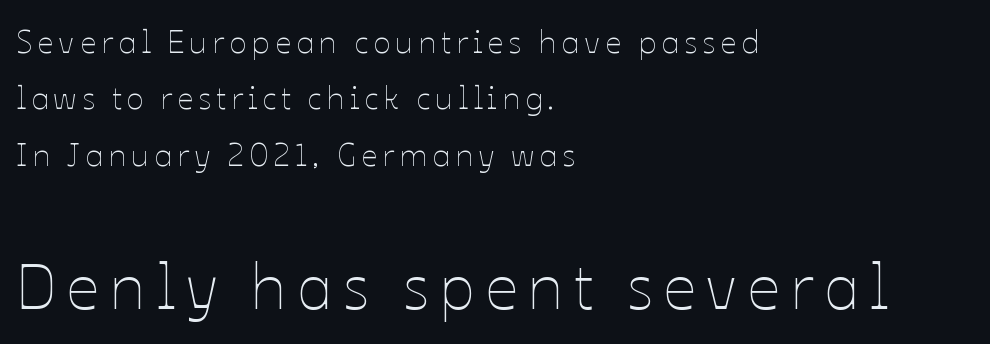
Stroke mass is kept to a normal reading level or below. The ragged edge is on the right, which tells us the setting is flush left. Two sizes are in play, and the larger belongs to the second block. Note the varied advance widths — an 'i' is clearly narrower than an 'm'. A roman cut, with each character standing at attention.
